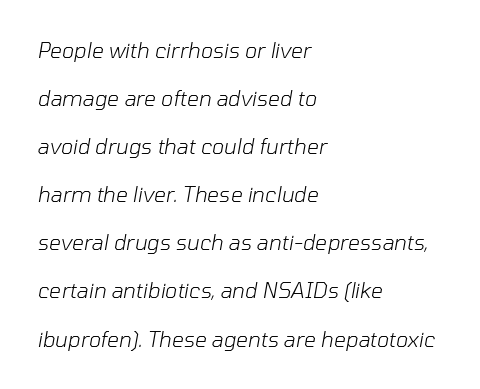
Q: Is the text bold? A: No.
Q: Is the text italic (slanted)? A: Yes, it leans right by about 10 degrees.
Q: Is the text underlined? A: No.
Q: How is the paragraph aligned? A: Left-aligned.
Q: Is the spacing between letters normal or unusually wide? A: Normal.
Q: Is the spacing between lines tight, normal or loose? A: Loose.
